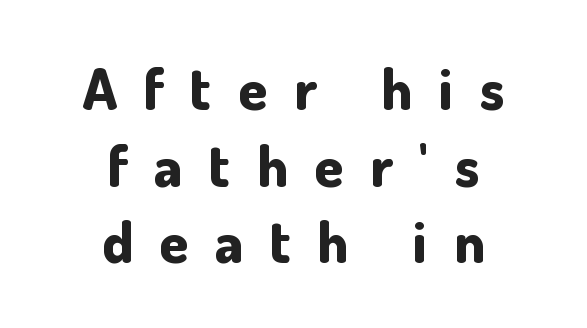
{"serif": "no", "italic": "no", "bold": "yes", "weight": "bold", "width": "normal", "stroke_contrast": "low", "x_height": "small", "monospaced": "no", "underline": "no", "align": "center", "line_spacing": "normal", "line_spacing_ratio": 1.32, "letter_spacing": "wide", "letter_spacing_em": 0.46, "glyph_px": 58}
